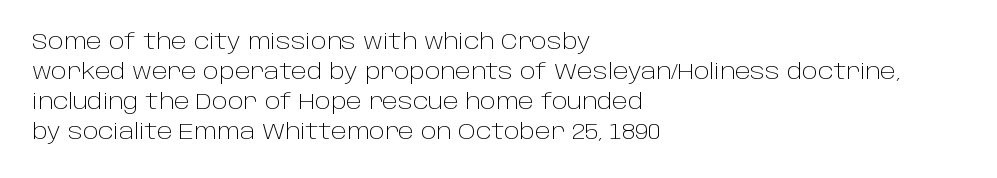
Compared with typical body copy, the letter spacing here is the same. The text block is weighted toward the left margin, trailing off unevenly rightward. The foot of each line stays bare and open. Evenly set lines give the paragraph a standard silhouette. Stroke thickness stays within the range of a standard reading face or lighter.
